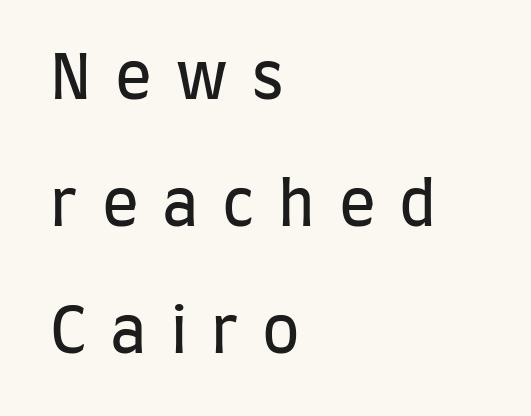
{"serif": "no", "italic": "no", "bold": "no", "weight": "regular", "width": "condensed", "stroke_contrast": "low", "x_height": "large", "monospaced": "no", "underline": "no", "align": "left", "line_spacing": "loose", "line_spacing_ratio": 2.08, "letter_spacing": "wide", "letter_spacing_em": 0.39, "glyph_px": 61}
